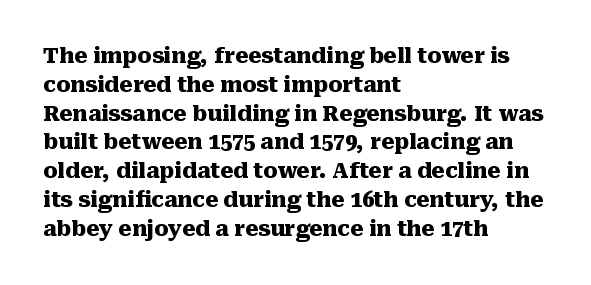
Leftover space on each line is placed entirely after the last word. The baseline area is clear. Tracking value appears to be zero — textbook default spacing. Is the type bold? Yes — the strokes are clearly thick and heavy.
